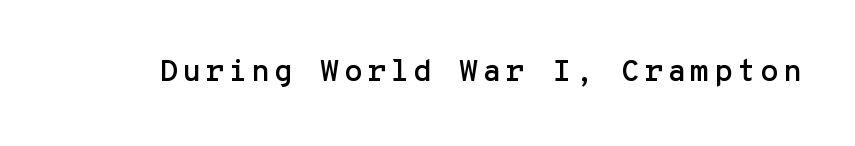
Posture: straight, roman, zero tilt. Every character here occupies the same horizontal width, giving the sample a typewriter-like rhythm. Are there feet on the stems? There aren't — it's a sans. A bare baseline throughout the passage.
